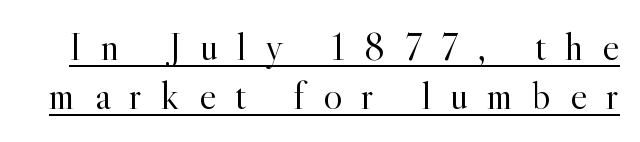
{"serif": "yes", "italic": "no", "bold": "no", "weight": "light", "width": "normal", "x_height": "small", "monospaced": "no", "underline": "yes", "line_spacing_ratio": 1.23, "letter_spacing": "wide", "letter_spacing_em": 0.48, "glyph_px": 40}
